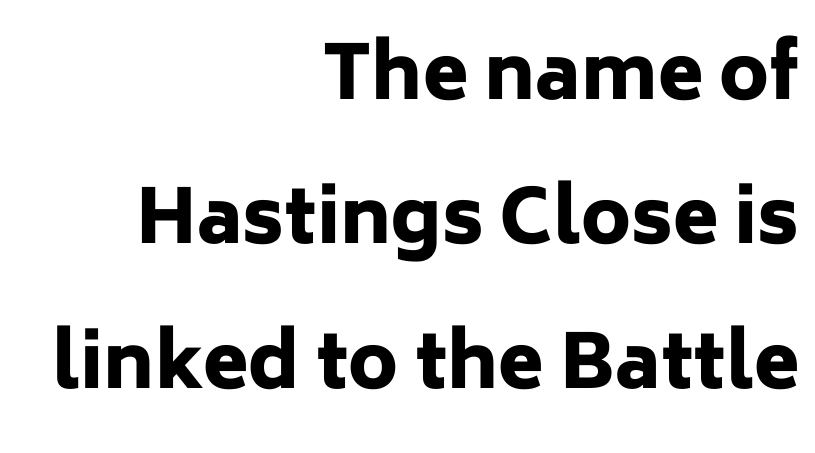
The image shows 74 px heavy sans-serif type, upright; set right-aligned, loose line spacing (1.95x), normal letter spacing, not underlined; low stroke contrast and a medium x-height.
